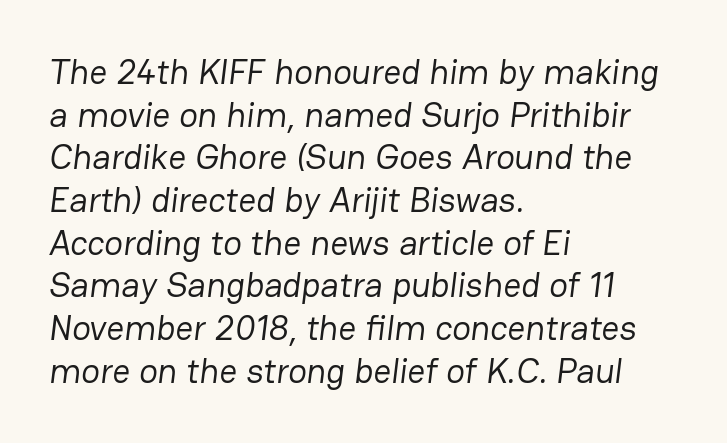
The image shows 35 px regular-weight sans-serif type; set left-aligned, line spacing 1.22x, normal letter spacing, not underlined; low stroke contrast and a medium x-height.
